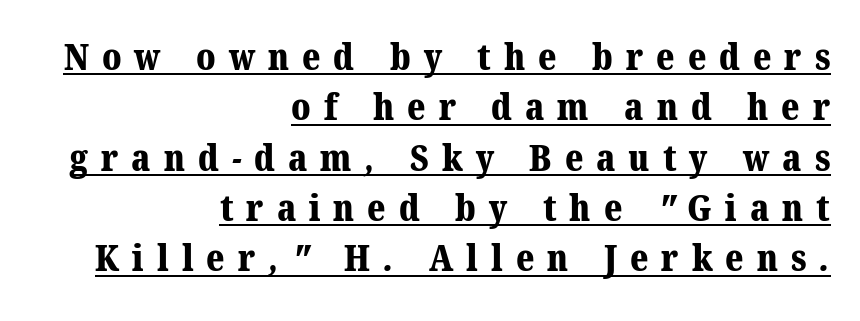
{"serif": "yes", "bold": "yes", "weight": "bold", "width": "normal", "stroke_contrast": "medium", "x_height": "medium", "monospaced": "no", "underline": "yes", "align": "right", "line_spacing": "normal", "line_spacing_ratio": 1.36, "letter_spacing": "wide", "letter_spacing_em": 0.35, "glyph_px": 37}
